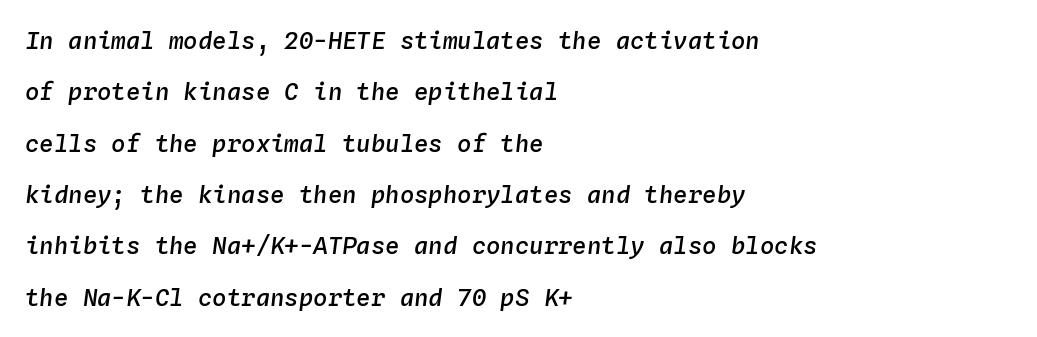
Q: Is the text bold? A: Semi-bold.
Q: Is the text italic (slanted)? A: Yes, it leans right by about 4 degrees.
Q: Is the text underlined? A: No.
Q: How is the paragraph aligned? A: Left-aligned.
Q: Is the spacing between letters normal or unusually wide? A: Normal.
Q: Is the spacing between lines tight, normal or loose? A: Loose.
